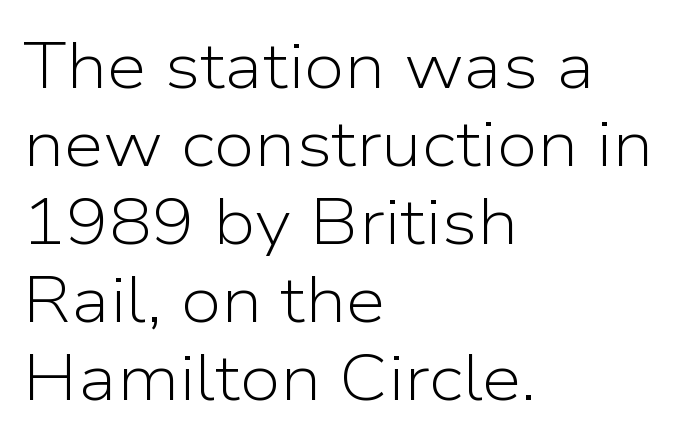
The rag falls on the right side of this text block. Varying glyph widths throughout — classic text-font behaviour. Observe the absence of serifs on each vertical stroke in this sample. Style check: upright. Each stroke keeps to a modest, everyday thickness or less. Default kerning and tracking; the words read as compact shapes.
